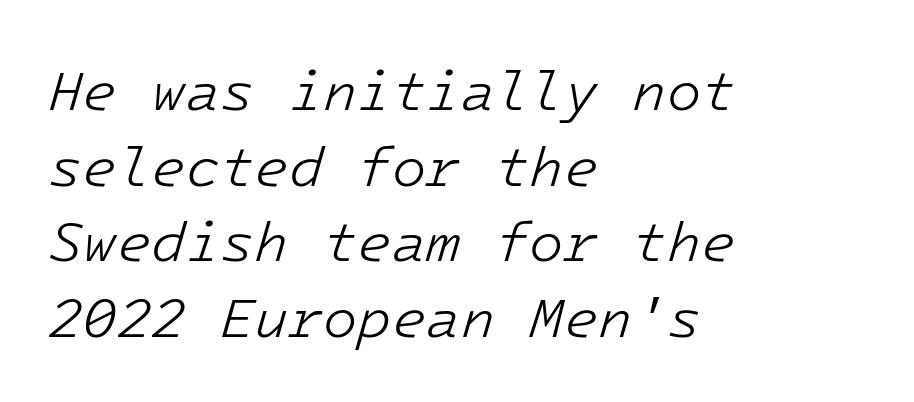
Q: Is the text bold? A: No.
Q: Is the text italic (slanted)? A: Yes, it leans right by about 16 degrees.
Q: Is the text underlined? A: No.
Q: How is the paragraph aligned? A: Left-aligned.
Q: Is the spacing between letters normal or unusually wide? A: Normal.
Q: Is the spacing between lines tight, normal or loose? A: Normal.
Q: Width (condensed, normal, or wide)? A: Normal.
Q: Stroke contrast? A: Low.
Q: x-height? A: Medium.
